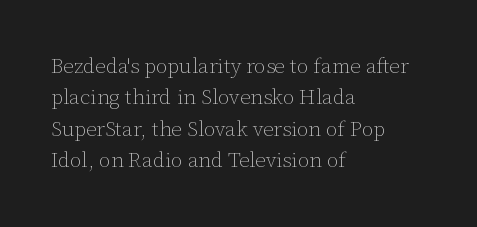
The image shows 21 px text type, upright; set left-aligned, normal line spacing (1.5x), normal letter spacing, not underlined.
